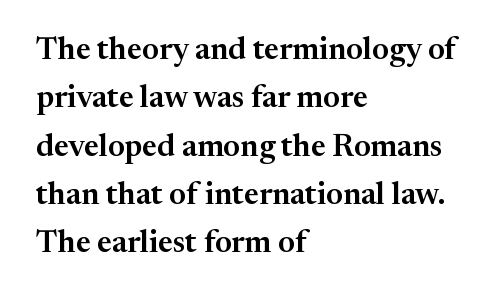
Q: Is the text italic (slanted)? A: No, it is upright.
Q: Is the typeface a serif or a sans-serif typeface? A: Serif.
Q: Is the text underlined? A: No.
Q: How is the paragraph aligned? A: Left-aligned.
Q: Is the spacing between letters normal or unusually wide? A: Normal.
Q: Is the spacing between lines tight, normal or loose? A: Normal.
Q: Width (condensed, normal, or wide)? A: Normal.
Q: Stroke contrast? A: Medium.
Q: x-height? A: Medium.
Q: Monospaced? A: No.
